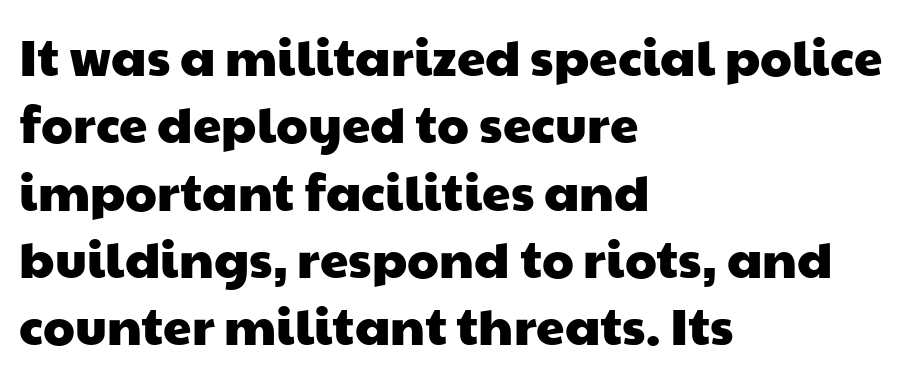
The image shows 51 px wide sans-serif type; set left-aligned, normal line spacing (1.32x), normal letter spacing, not underlined; low stroke contrast and a medium x-height.
